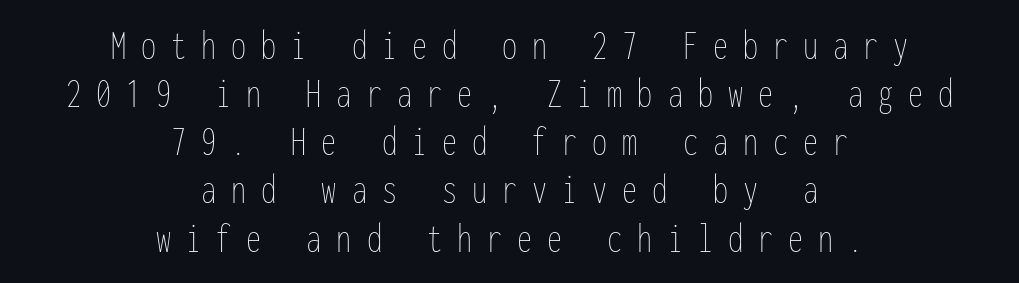
When letters stand straight like this, we call the style roman or upright. Tracking here is generous; glyphs stand well apart from one another. Compared with a typical body face, this is equally light or lighter still. The vertical gap from one line to the next is small.
